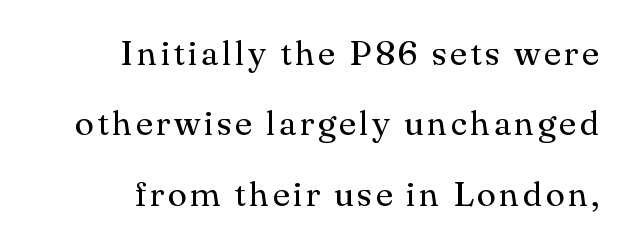
{"serif": "yes", "italic": "no", "bold": "no", "weight": "regular", "width": "normal", "stroke_contrast": "medium", "x_height": "small", "monospaced": "no", "underline": "no", "align": "right", "line_spacing": "loose", "line_spacing_ratio": 2.01, "glyph_px": 35}
